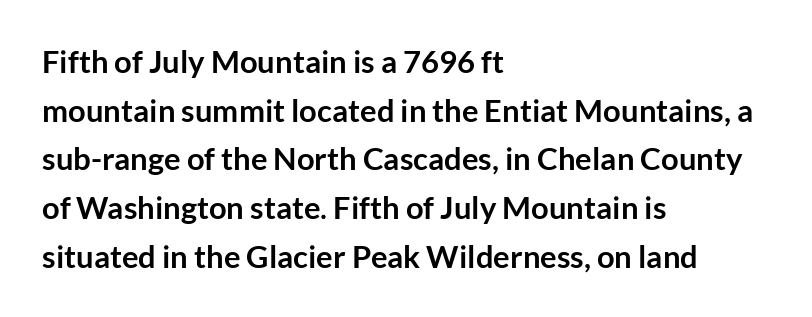
Q: Is the text bold? A: Yes.
Q: Is the text italic (slanted)? A: No, it is upright.
Q: Is the typeface a serif or a sans-serif typeface? A: Sans-serif.
Q: Is the text underlined? A: No.
Q: How is the paragraph aligned? A: Left-aligned.
Q: Is the spacing between letters normal or unusually wide? A: Normal.
Q: Is the spacing between lines tight, normal or loose? A: Normal.
Q: Width (condensed, normal, or wide)? A: Normal.
Q: Stroke contrast? A: Low.
Q: x-height? A: Medium.
Q: Monospaced? A: No.
